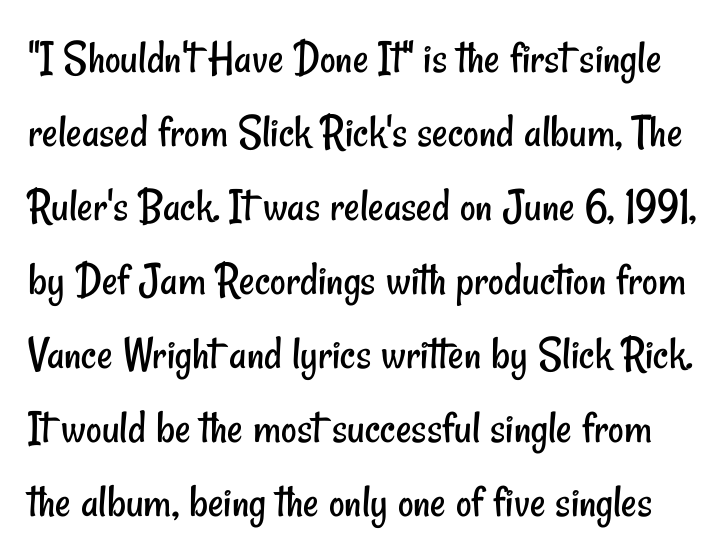
The image shows 48 px regular-weight, condensed sans-serif type; set normal line spacing (1.54x), normal letter spacing, not underlined; low stroke contrast and a small x-height.
